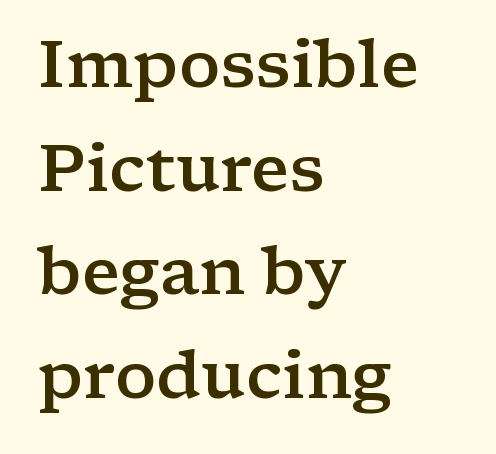
Q: Is the text bold? A: Semi-bold.
Q: Is the text italic (slanted)? A: No, it is upright.
Q: Is the typeface a serif or a sans-serif typeface? A: Serif.
Q: Is the text underlined? A: No.
Q: How is the paragraph aligned? A: Left-aligned.
Q: Is the spacing between letters normal or unusually wide? A: Normal.
Q: Is the spacing between lines tight, normal or loose? A: Normal.
Q: Width (condensed, normal, or wide)? A: Wide.
Q: Stroke contrast? A: Low.
Q: x-height? A: Medium.
Q: Monospaced? A: No.
